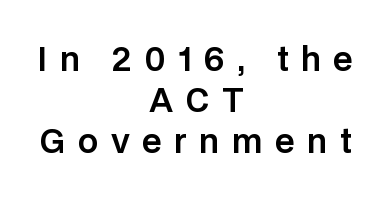
The image shows 32 px sans-serif type, upright; set centered, normal line spacing (1.28x), unusually wide letter spacing (+0.39 em), not underlined; low stroke contrast and a large x-height.
